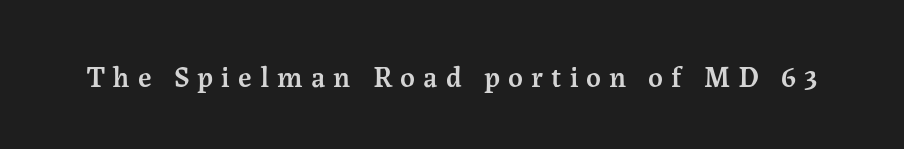
The image shows 29 px semibold serif type, upright; set unusually wide letter spacing (+0.28 em), not underlined; medium stroke contrast and a medium x-height.
